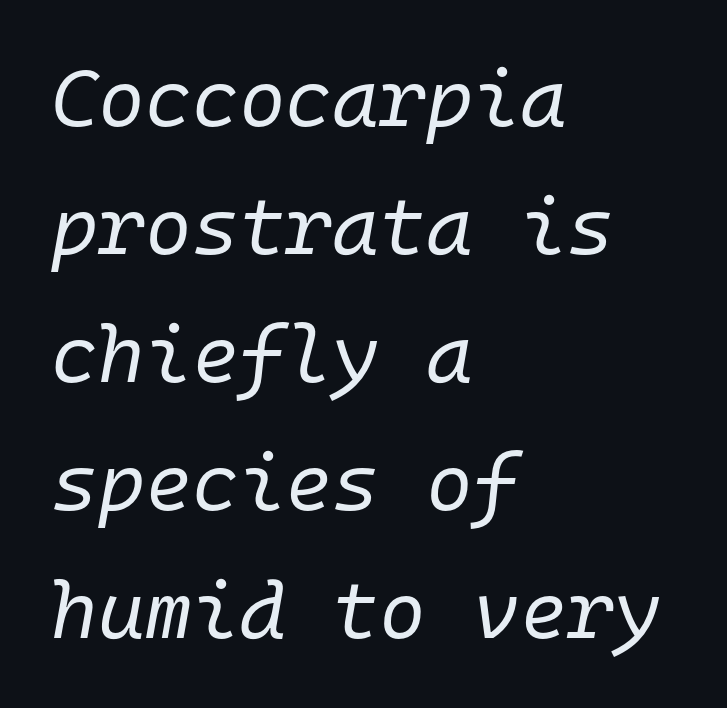
{"italic": "yes", "lean": "right", "slant_degrees": 10, "bold": "no", "weight": "regular", "width": "normal", "stroke_contrast": "low", "x_height": "medium", "monospaced": "yes", "underline": "no", "align": "left", "line_spacing": "normal", "line_spacing_ratio": 1.6, "letter_spacing": "normal", "letter_spacing_em": 0.0, "glyph_px": 80}
